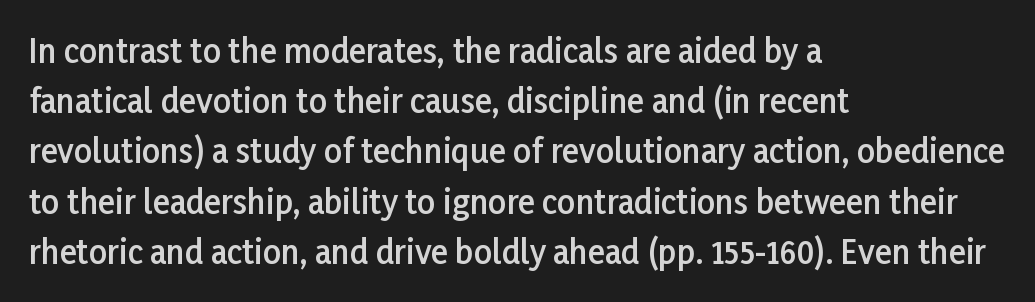
The image shows 32 px semibold sans-serif type, upright; set left-aligned, normal line spacing (1.57x), normal letter spacing, not underlined; low stroke contrast and a medium x-height.
